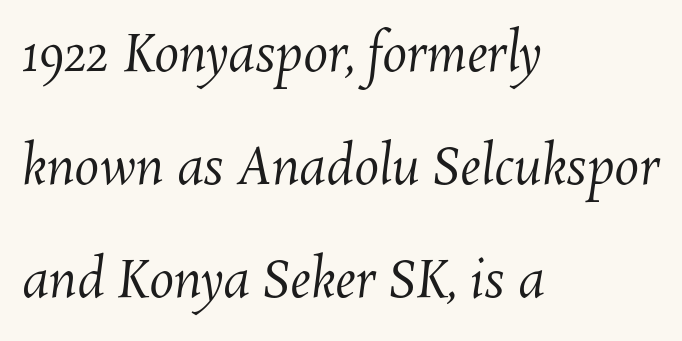
{"bold": "no", "weight": "regular", "width": "normal", "stroke_contrast": "medium", "x_height": "medium", "monospaced": "no", "underline": "no", "align": "left", "line_spacing": "loose", "line_spacing_ratio": 2.26, "letter_spacing": "normal", "letter_spacing_em": 0.0, "glyph_px": 50}
